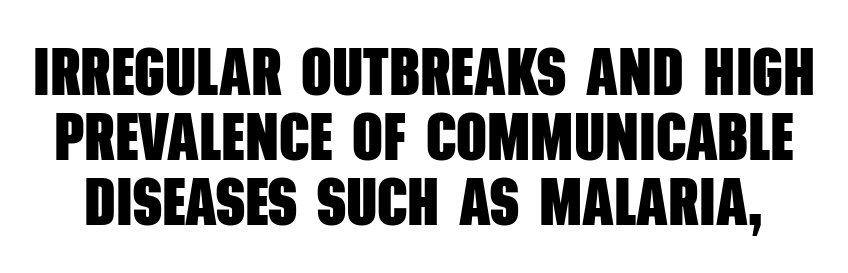
These lines are rendered in a variable-pitch font. What's the leading like? Squeezed, with rows nearly overlapping. Type without underlining. Letter spacing: default. You can tell from the bare stems that sans-serif type was used. Strokes here are thick enough to call this a true bold.
